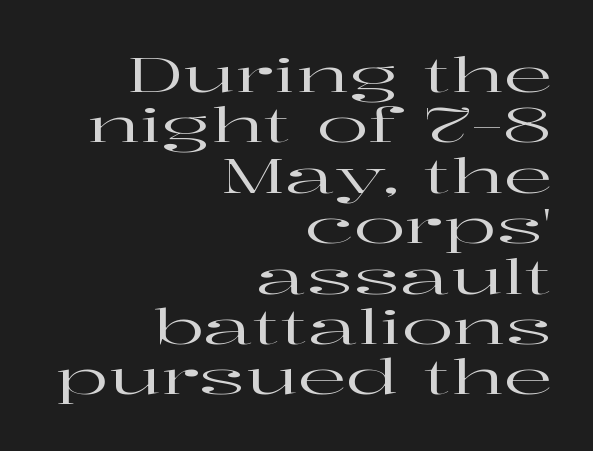
The glyphs are unaccompanied by any horizontal stroke below them. Quick note: interline space is minimal. The letters stand upright; this is a roman face. Spacing verdict: proportional, widths tailored to each character. This rendering employs a face with finishing strokes, i.e., a serif.
